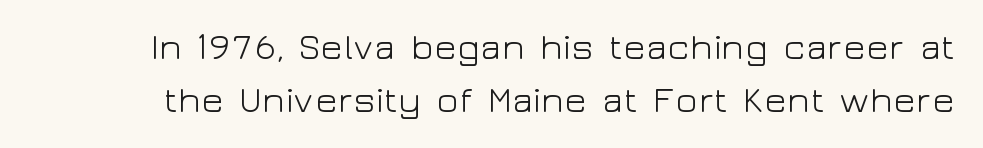
{"serif": "no", "italic": "no", "bold": "no", "weight": "light", "width": "wide", "stroke_contrast": "low", "x_height": "medium", "monospaced": "no", "underline": "no", "line_spacing": "normal", "line_spacing_ratio": 1.42, "letter_spacing": "normal", "letter_spacing_em": 0.0, "glyph_px": 37}
